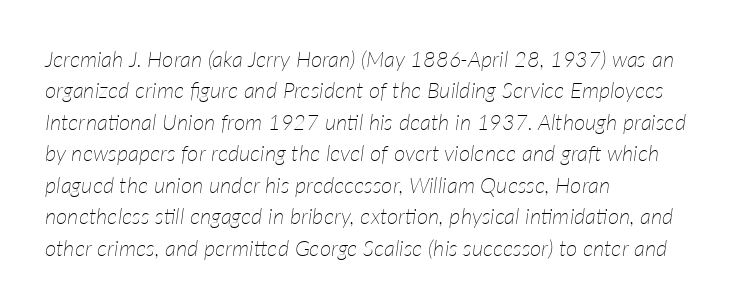
Default kerning and tracking; the words read as compact shapes. Decoration check: the copy has no underline. Interline gaps are of average width in this sample. The rag falls on the right side of this text block. Weight: not bold — regular or lighter.
